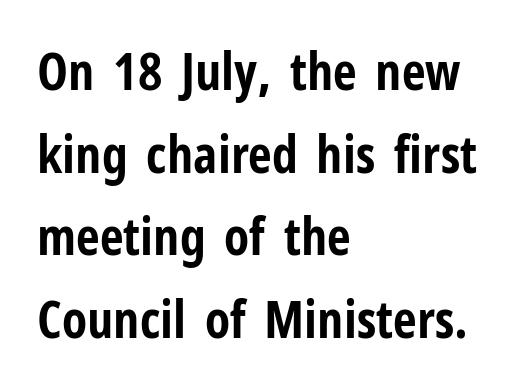
Q: Is the text bold? A: Yes.
Q: Is the text italic (slanted)? A: No, it is upright.
Q: Is the typeface a serif or a sans-serif typeface? A: Sans-serif.
Q: Is the text underlined? A: No.
Q: How is the paragraph aligned? A: Left-aligned.
Q: Is the spacing between letters normal or unusually wide? A: Normal.
Q: Is the spacing between lines tight, normal or loose? A: Normal.
Q: Width (condensed, normal, or wide)? A: Condensed.
Q: Stroke contrast? A: Low.
Q: x-height? A: Medium.
Q: Monospaced? A: No.
